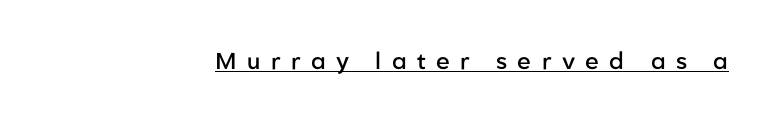
The string is rendered with underlining switched on. Bold? Not quite — semibold, heavier than regular but stopping short. Each word looks stretched out because of the extra space between its letters. Every stem runs plumb, perpendicular to the baseline.
